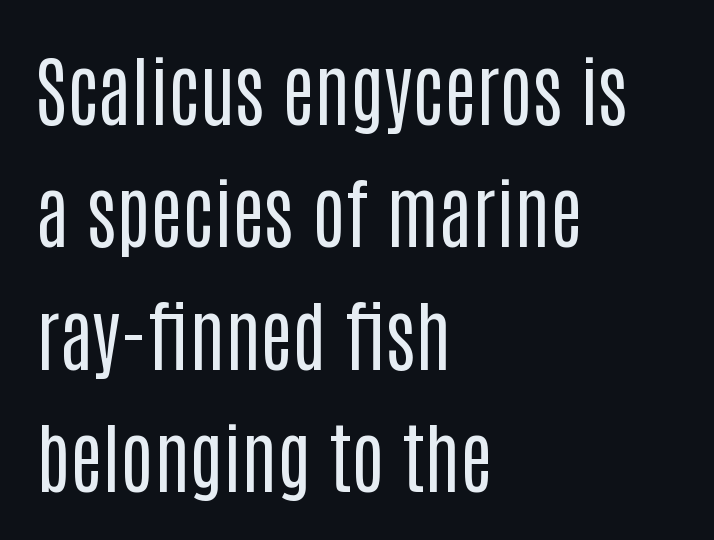
{"serif": "no", "italic": "no", "bold": "no", "weight": "regular", "width": "condensed", "stroke_contrast": "low", "x_height": "large", "monospaced": "no", "underline": "no", "align": "left", "line_spacing": "normal", "line_spacing_ratio": 1.59, "letter_spacing": "normal", "letter_spacing_em": 0.0, "glyph_px": 77}
